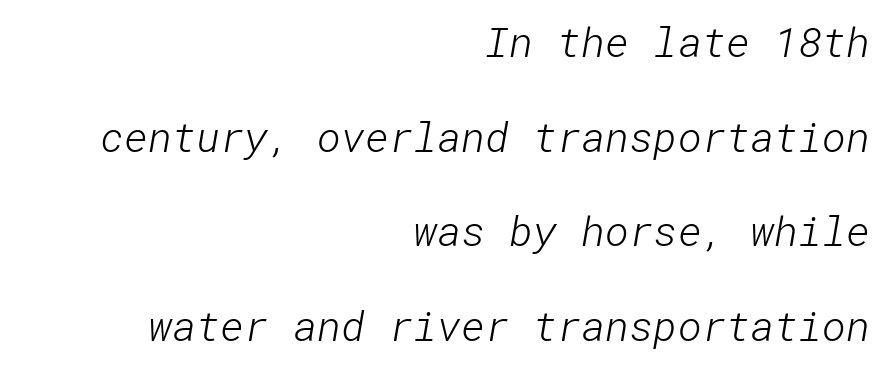
Q: Is the text bold? A: No.
Q: Is the typeface a serif or a sans-serif typeface? A: Sans-serif.
Q: Is the text underlined? A: No.
Q: How is the paragraph aligned? A: Right-aligned.
Q: Is the spacing between letters normal or unusually wide? A: Normal.
Q: Is the spacing between lines tight, normal or loose? A: Loose.
Q: Width (condensed, normal, or wide)? A: Normal.
Q: Stroke contrast? A: Low.
Q: x-height? A: Medium.
